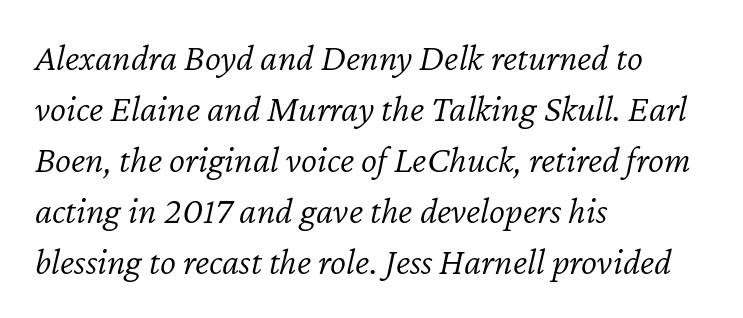
{"italic": "yes", "lean": "right", "slant_degrees": 12, "bold": "no", "weight": "light", "width": "normal", "stroke_contrast": "low", "x_height": "medium", "monospaced": "no", "underline": "no", "align": "left", "line_spacing": "normal", "line_spacing_ratio": 1.34, "letter_spacing": "normal", "letter_spacing_em": 0.0, "glyph_px": 38}
